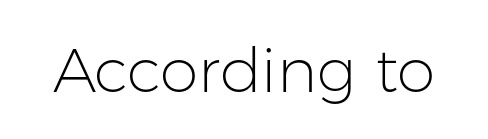
Look at the tracking — it's just the regular setting, nothing added. Proportional: the letters do not fall into vertical columns. Nothing heavy about these letters — not bold at all. The axis of the letterforms is exactly vertical.
